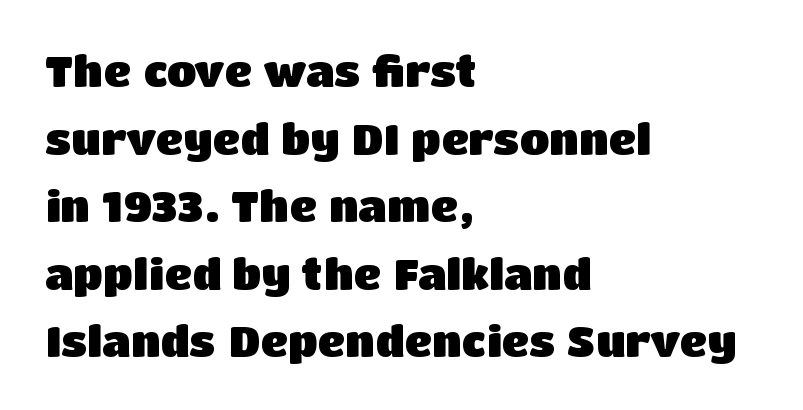
{"serif": "no", "italic": "no", "bold": "yes", "weight": "heavy", "width": "normal", "stroke_contrast": "low", "x_height": "large", "monospaced": "no", "underline": "no", "align": "left", "line_spacing": "normal", "line_spacing_ratio": 1.57, "letter_spacing": "normal", "letter_spacing_em": 0.0, "glyph_px": 43}
